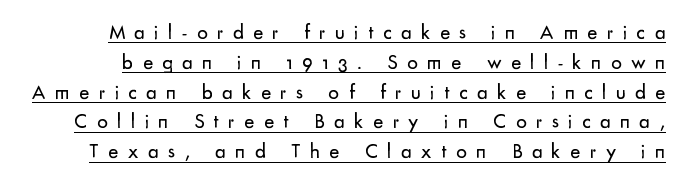
{"italic": "no", "bold": "no", "underline": "yes", "line_spacing": "normal", "line_spacing_ratio": 1.42, "letter_spacing": "wide", "letter_spacing_em": 0.45, "glyph_px": 21}
